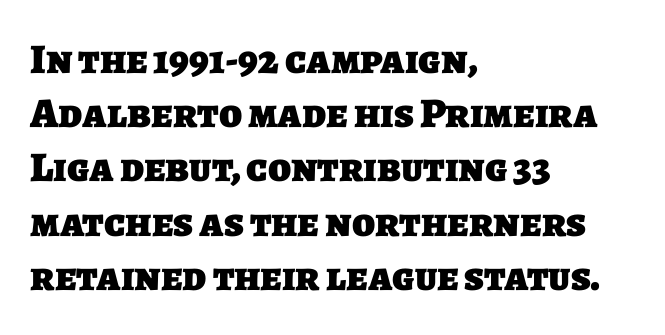
Q: Is the text bold? A: Yes.
Q: Is the typeface a serif or a sans-serif typeface? A: Sans-serif.
Q: Is the text underlined? A: No.
Q: How is the paragraph aligned? A: Left-aligned.
Q: Is the spacing between letters normal or unusually wide? A: Normal.
Q: Is the spacing between lines tight, normal or loose? A: Normal.
Q: Width (condensed, normal, or wide)? A: Normal.
Q: Stroke contrast? A: Low.
Q: x-height? A: Large.
Q: Monospaced? A: No.
